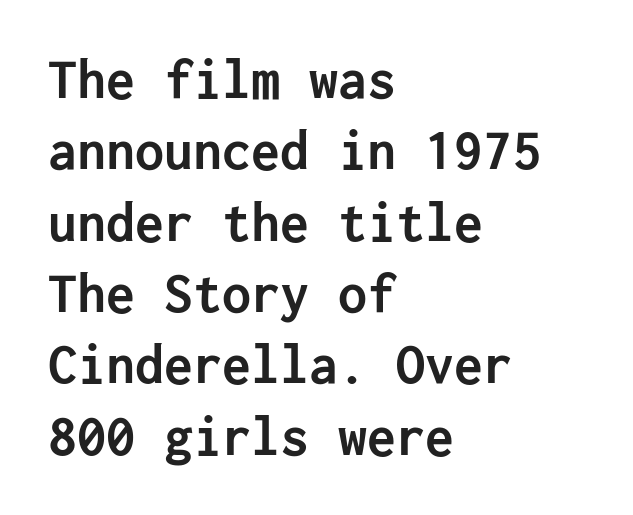
Each letter's strokes conclude bluntly, with no projecting serifs. No word sits above an underline. Where is the straight margin? On the left. Nobody touched the tracking dial on this one. Heavy, bold letterforms. Posture: vertical.
